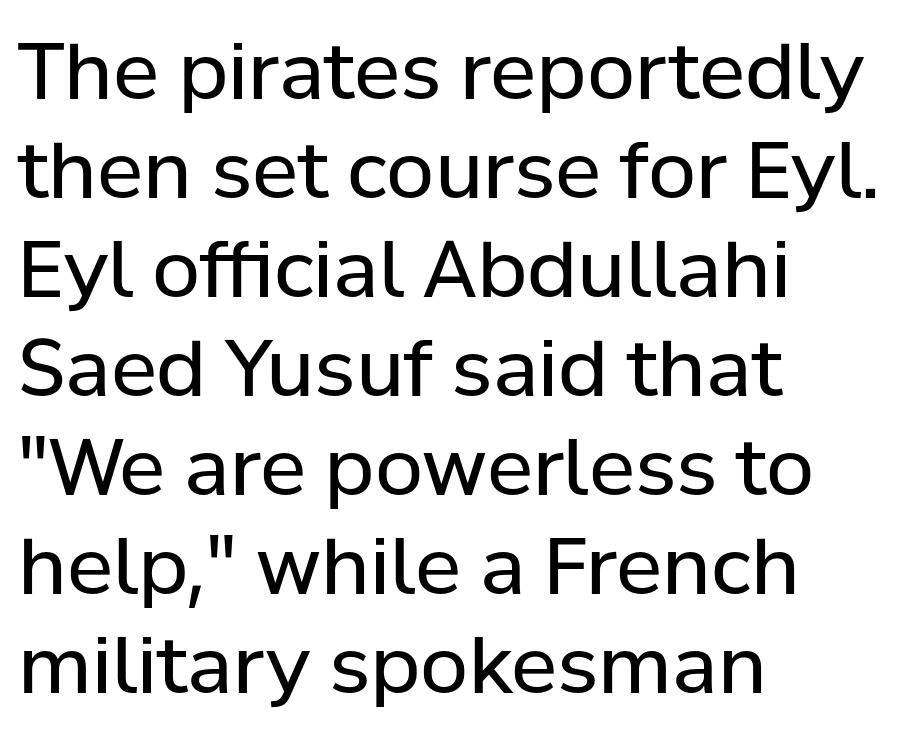
Q: Is the text bold? A: No.
Q: Is the text italic (slanted)? A: No, it is upright.
Q: Is the typeface a serif or a sans-serif typeface? A: Sans-serif.
Q: Is the text underlined? A: No.
Q: How is the paragraph aligned? A: Left-aligned.
Q: Is the spacing between letters normal or unusually wide? A: Normal.
Q: Is the spacing between lines tight, normal or loose? A: Normal.
Q: Width (condensed, normal, or wide)? A: Normal.
Q: Stroke contrast? A: Low.
Q: x-height? A: Medium.
Q: Monospaced? A: No.
